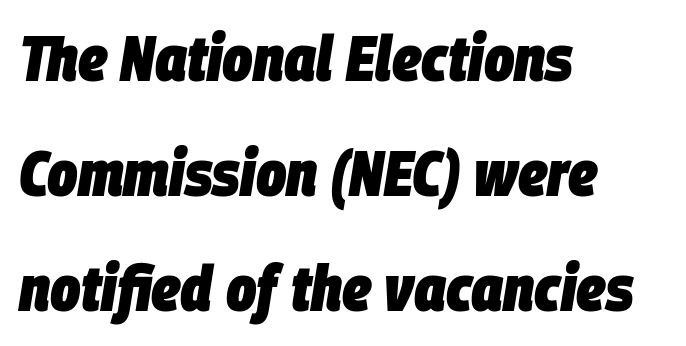
{"italic": "yes", "lean": "right", "slant_degrees": 9, "bold": "yes", "weight": "heavy", "width": "condensed", "stroke_contrast": "low", "x_height": "large", "monospaced": "no", "underline": "no", "align": "left", "line_spacing_ratio": 1.8, "letter_spacing": "normal", "letter_spacing_em": 0.0, "glyph_px": 64}
